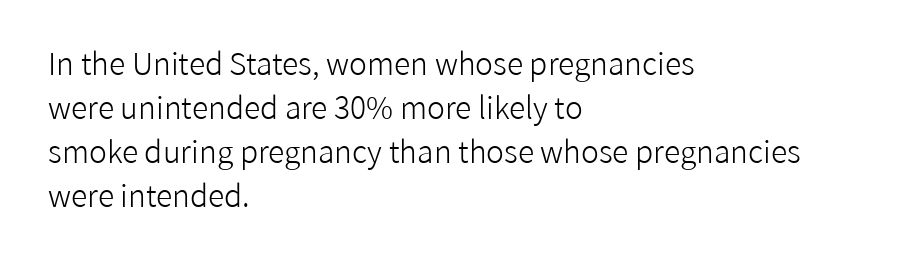
Q: Is the text bold? A: No.
Q: Is the text italic (slanted)? A: No, it is upright.
Q: Is the typeface a serif or a sans-serif typeface? A: Sans-serif.
Q: Is the text underlined? A: No.
Q: How is the paragraph aligned? A: Left-aligned.
Q: Is the spacing between letters normal or unusually wide? A: Normal.
Q: Is the spacing between lines tight, normal or loose? A: Normal.
Q: Width (condensed, normal, or wide)? A: Normal.
Q: Stroke contrast? A: Low.
Q: x-height? A: Medium.
Q: Monospaced? A: No.
